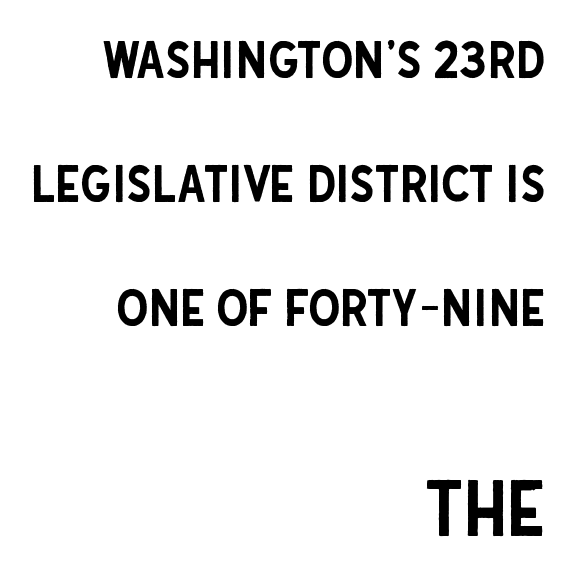
Q: Is the text italic (slanted)? A: No, it is upright.
Q: Is the typeface a serif or a sans-serif typeface? A: Sans-serif.
Q: Is the text underlined? A: No.
Q: How is the paragraph aligned? A: Right-aligned.
Q: Is the spacing between letters normal or unusually wide? A: Normal.
Q: Is the spacing between lines tight, normal or loose? A: Loose.
Q: Which block of text is set in a larger size, the first (top) or the second (bottom)? A: The second (bottom) one.
Q: Width (condensed, normal, or wide)? A: Condensed.
Q: Stroke contrast? A: Low.
Q: x-height? A: Large.
Q: Monospaced? A: No.
